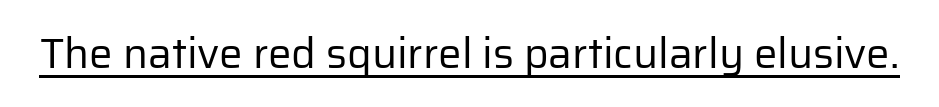
The image shows 42 px regular-weight sans-serif type, upright; set normal letter spacing, underlined; low stroke contrast and a medium x-height.
